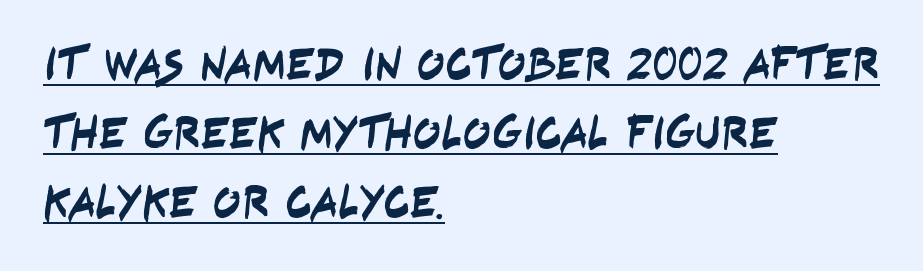
Q: Is the typeface a serif or a sans-serif typeface? A: Sans-serif.
Q: Is the text underlined? A: Yes.
Q: How is the paragraph aligned? A: Left-aligned.
Q: Is the spacing between letters normal or unusually wide? A: Normal.
Q: Is the spacing between lines tight, normal or loose? A: Normal.
Q: Width (condensed, normal, or wide)? A: Condensed.
Q: Stroke contrast? A: Low.
Q: x-height? A: Large.
Q: Monospaced? A: No.
